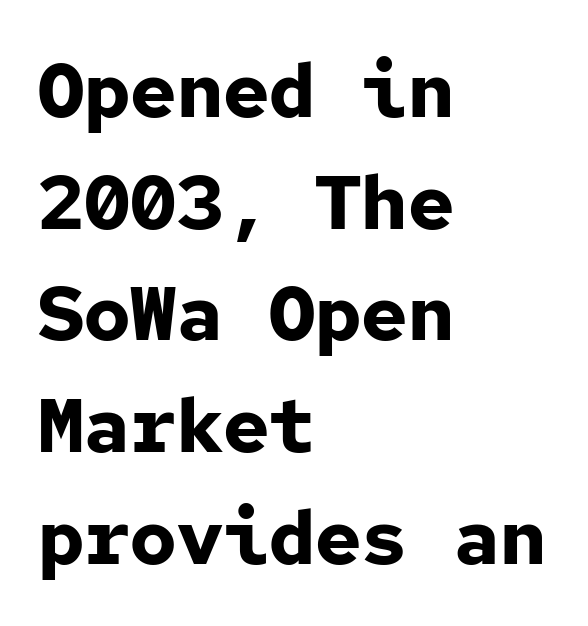
Underlining? Definitely not there. Notice how the passage keeps a crisp vertical edge on the left only. Leading matches the norm, producing a regular column. Upright lettering throughout. No feet cap the strokes, marking this as sans-serif type. Is this a fixed-width face? Yes — each glyph sits in an identical cell.
